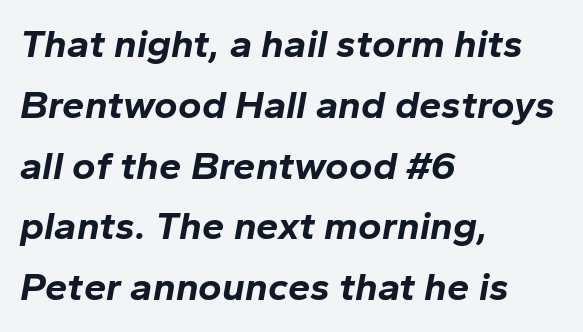
Underline: absent. Typeset ragged right — the left edge is the straight one. Notice how descenders clear the ascenders below comfortably — that's standard leading. The rendering uses a bold face; every stroke is thick and dark. This rendering leaves character spacing at its baseline value. Observe the lean: these are italic letterforms.
